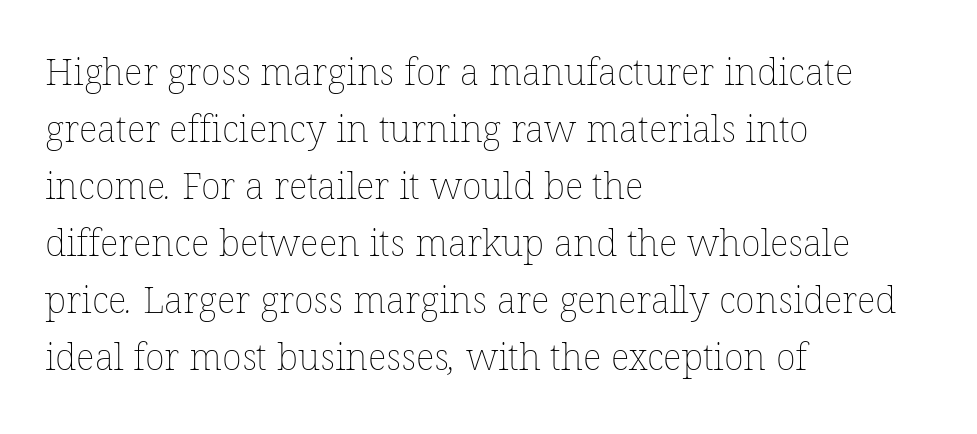
The image shows 37 px thin type; set left-aligned, normal line spacing (1.54x), normal letter spacing, not underlined; low stroke contrast and a medium x-height.
